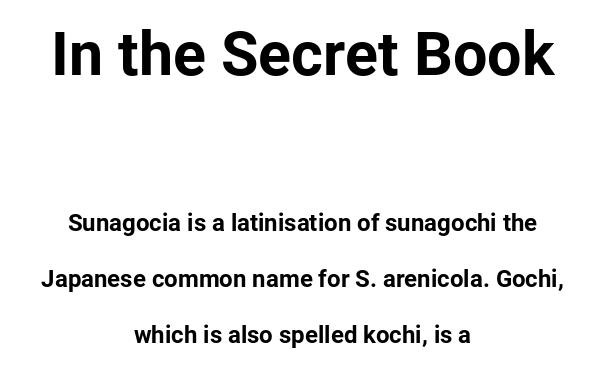
The rendering shrinks the type as you move from the upper chunk to the lower. Is the letter spacing exaggerated? No — it looks like the ordinary default. Rule under the text: the space is simply empty. These lines stand farther apart than default settings would place them. Think of a printed novel: that variable character pitch is what you see here. The characters display no serif detailing; their extremities are plain.
